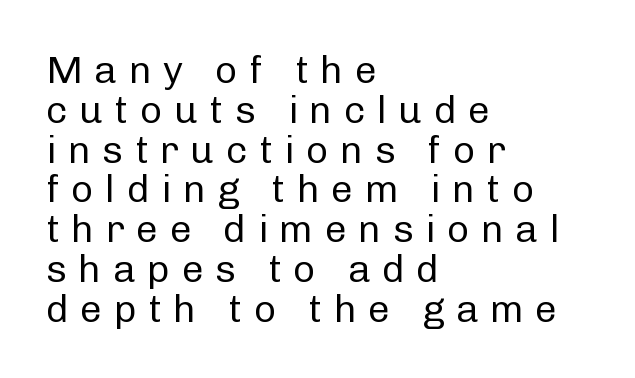
Here the designer chose a conventional face with non-uniform glyph widths. I'd call this a sans setting — the letters go barefoot. Italic: no, the glyphs are upright roman. The space between consecutive lines is stingy. The passage is arranged the way most books set body copy — flush left. Underline: absent.
